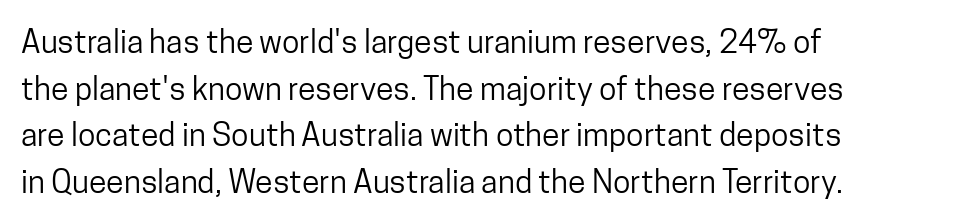
The lettering stays uniformly vertical, giving the passage a roman look. Tracking value appears to be zero — textbook default spacing. Each letter keeps its own natural width here, so spacing adapts to shape. Anything drawn beneath the words? Only blank space.
